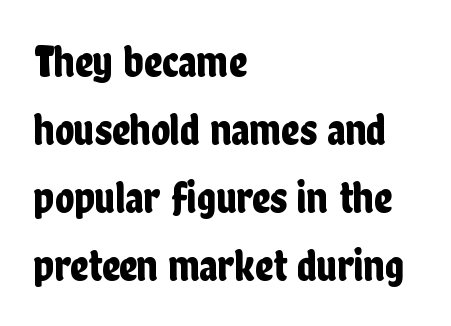
Honestly, there is no underline to notice here at all. The type family on display is of the sans-serif kind. Each letter keeps its own natural width here, so spacing adapts to shape. The space between consecutive lines is moderate. Compared with a centered layout, this one pins lines to the left instead.
